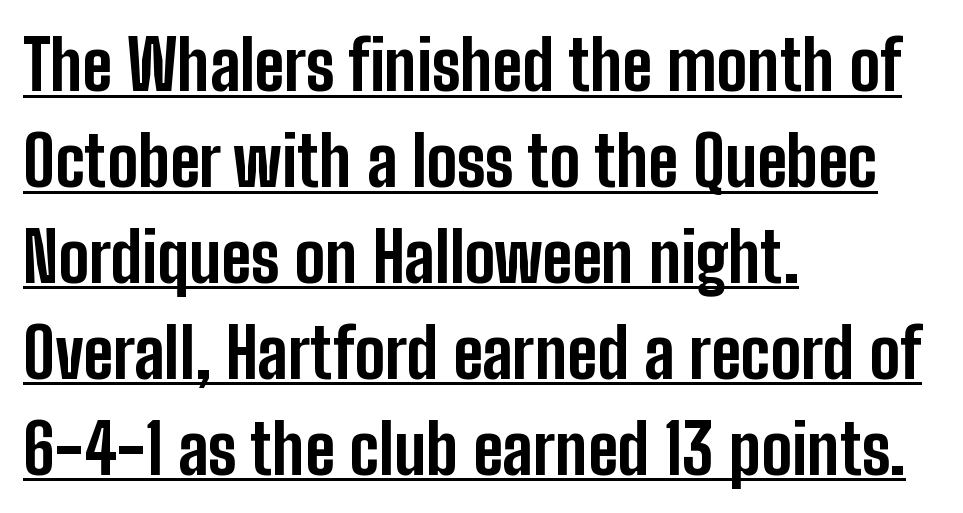
In CSS terms this would be text-align: left. Does a line run under the words? Yes, clearly. Posture: vertical. A normal amount of white space separates one row of letters from the next. The rendering uses natural spacing where letterforms have individual widths. What stands out about the letter spacing? Nothing — it is the standard amount.
